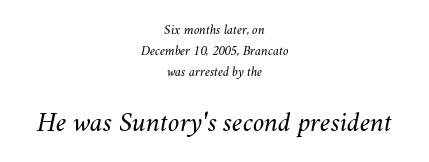
The image shows 29 px light type, italic (leaning right); set centered, normal line spacing (1.49x), normal letter spacing, not underlined; the second (bottom) block is 2.07x larger; medium stroke contrast and a small x-height.
